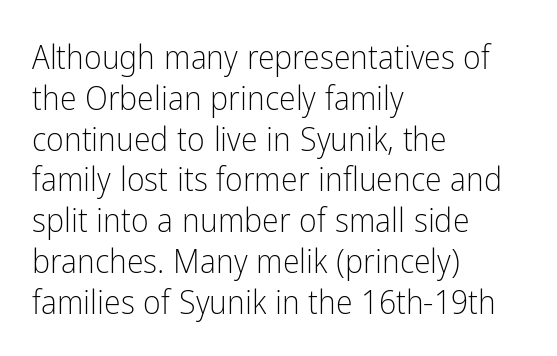
Q: Is the text bold? A: No.
Q: Is the text italic (slanted)? A: No, it is upright.
Q: Is the typeface a serif or a sans-serif typeface? A: Sans-serif.
Q: Is the text underlined? A: No.
Q: How is the paragraph aligned? A: Left-aligned.
Q: Is the spacing between letters normal or unusually wide? A: Normal.
Q: Width (condensed, normal, or wide)? A: Condensed.
Q: Stroke contrast? A: Low.
Q: x-height? A: Medium.
Q: Monospaced? A: No.
